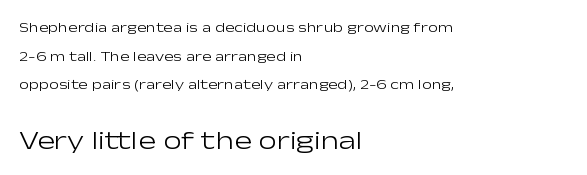
{"italic": "no", "bold": "no", "underline": "no", "align": "left", "line_spacing": "loose", "line_spacing_ratio": 2.04, "letter_spacing": "normal", "letter_spacing_em": 0.0, "larger_block": "second", "size_ratio": 1.86, "glyph_px": 26}
